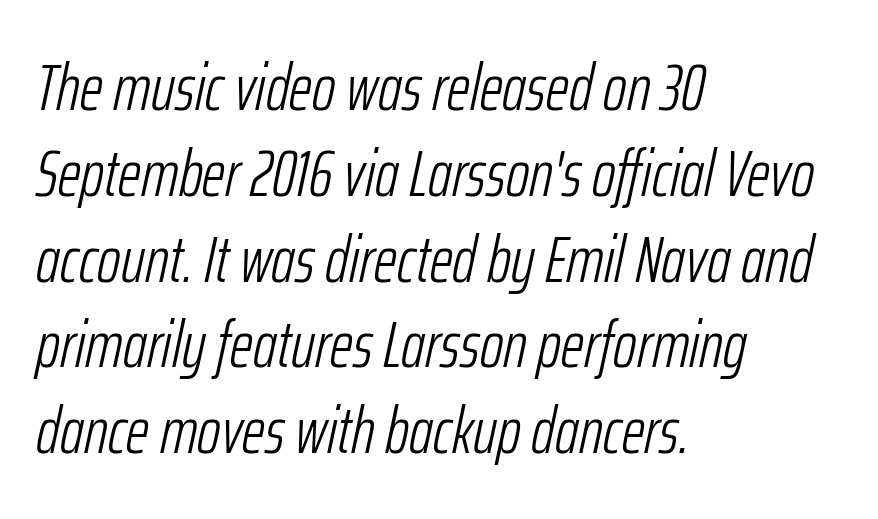
{"italic": "yes", "lean": "right", "slant_degrees": 12, "bold": "no", "weight": "light", "width": "condensed", "stroke_contrast": "low", "x_height": "medium", "monospaced": "no", "underline": "no", "align": "left", "line_spacing": "normal", "line_spacing_ratio": 1.32, "letter_spacing": "normal", "letter_spacing_em": 0.0, "glyph_px": 65}
